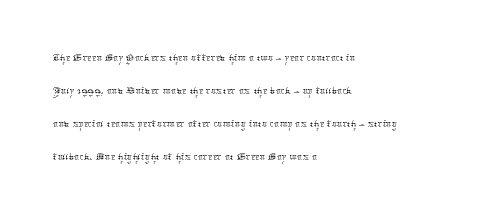
{"italic": "no", "bold": "no", "underline": "no", "align": "left", "line_spacing": "normal", "line_spacing_ratio": 1.27, "letter_spacing": "normal", "letter_spacing_em": 0.0, "glyph_px": 26}
